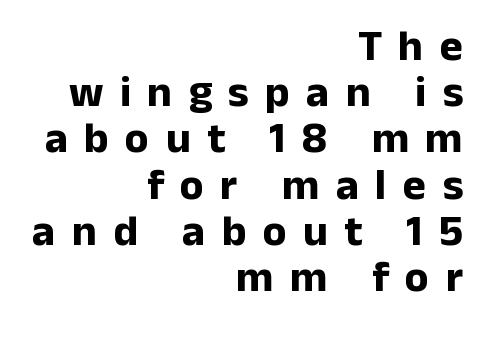
{"serif": "no", "italic": "no", "bold": "yes", "weight": "bold", "width": "normal", "stroke_contrast": "low", "x_height": "medium", "monospaced": "no", "underline": "no", "align": "right", "line_spacing": "tight", "line_spacing_ratio": 1.05, "letter_spacing": "wide", "letter_spacing_em": 0.37, "glyph_px": 44}
